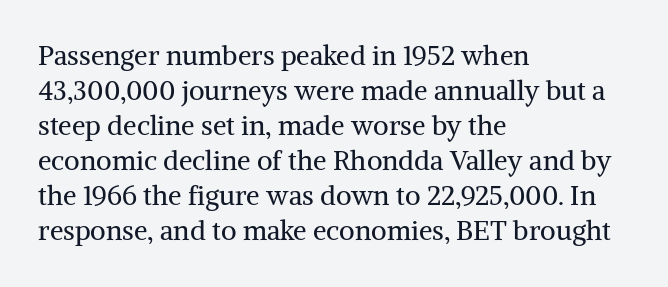
The image shows 27 px text type, upright; set left-aligned, normal line spacing (1.3x), normal letter spacing, not underlined.
